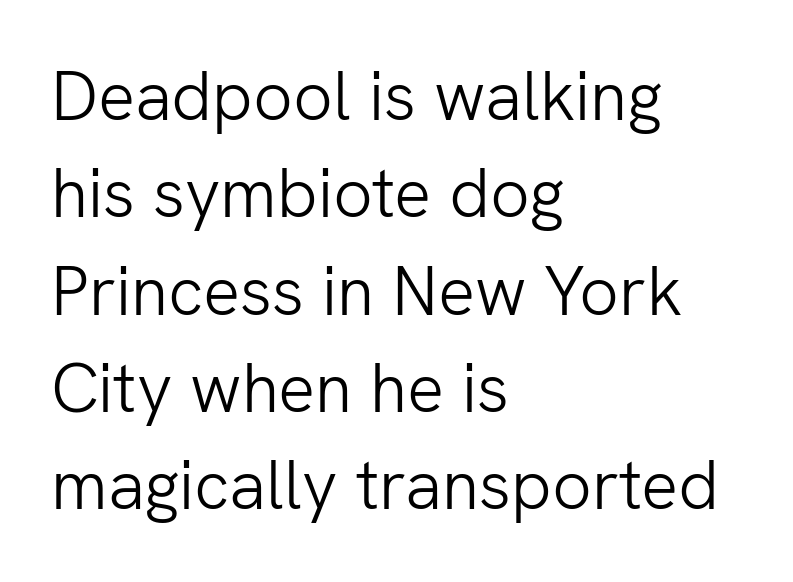
{"serif": "no", "italic": "no", "bold": "no", "weight": "light", "width": "normal", "stroke_contrast": "low", "x_height": "medium", "monospaced": "no", "underline": "no", "align": "left", "line_spacing": "normal", "line_spacing_ratio": 1.41, "letter_spacing": "normal", "letter_spacing_em": 0.0, "glyph_px": 69}
